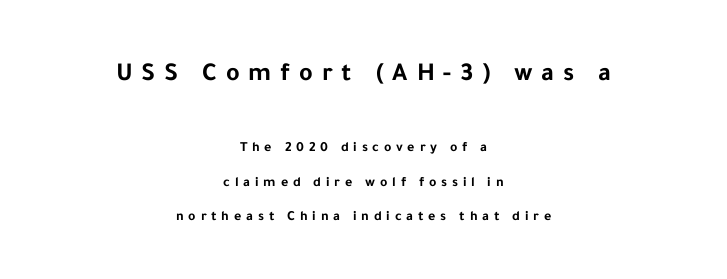
The designer dialed line spacing up above the default. Substantial extra tracking has been applied to these lines. These lines stack symmetrically, like a column narrowing and widening about its center. I'd describe the lettering as bold — thick and assertive. This sample uses an upright cut, with every glyph sitting square on the baseline.
